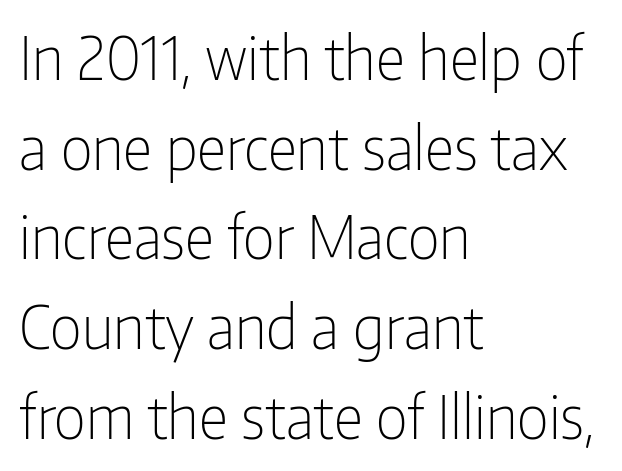
Nope, not italic — everything's standing straight. Check under the words: just untouched page. This sample is left-justified, so line endings fall wherever the words run out. The face used here is rendered with its standard letterfit. The strokes are not fattened; the text isn't bold. Here the designer chose a conventional face with non-uniform glyph widths.
